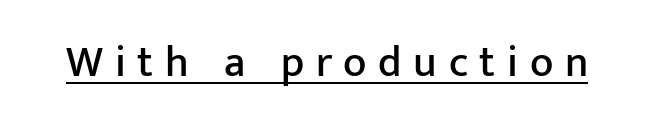
Look at the tracking — it's clearly loosened, letters drifting apart. When letters stand straight like this, we call the style roman or upright. A baseline rule has been typeset under these characters. The passage shown is typed in a proportional face where columns would drift. The typeface chosen for these lines omits serifs.
